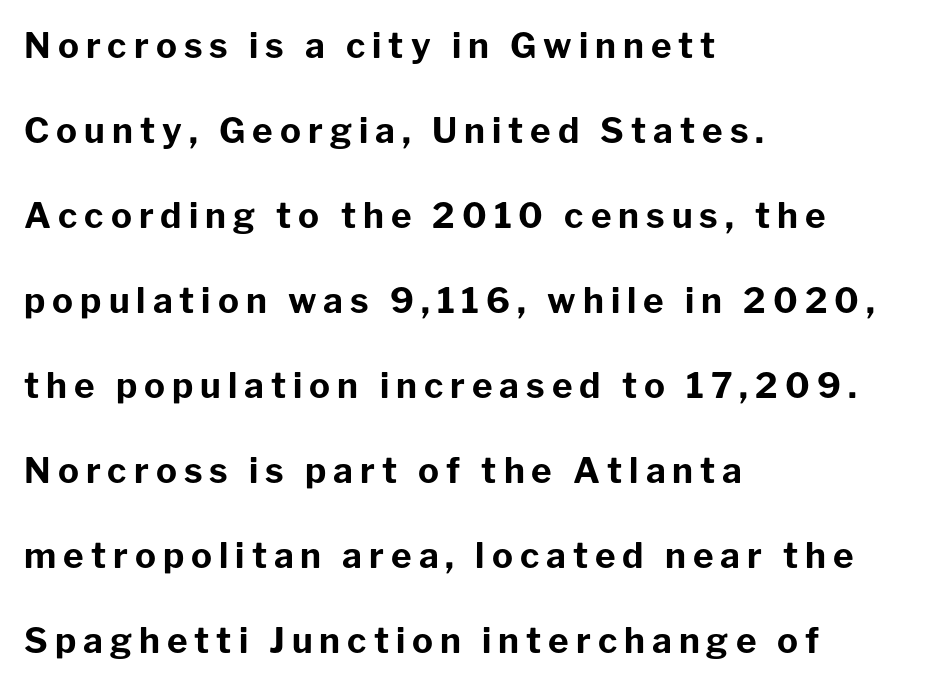
Each row of text sits above clean, open space. Think of a printed novel: that variable character pitch is what you see here. Summary of weight: heavy, a full bold. The typeface chosen for these lines omits serifs. A great deal of white space separates one row of letters from the next.
